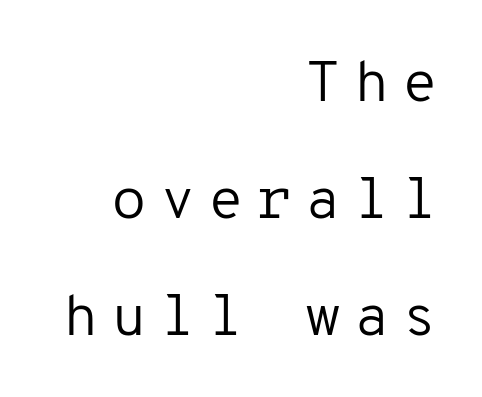
{"serif": "no", "italic": "no", "bold": "no", "weight": "regular", "width": "normal", "stroke_contrast": "low", "x_height": "medium", "monospaced": "yes", "underline": "no", "align": "right", "line_spacing": "loose", "line_spacing_ratio": 2.02, "letter_spacing": "wide", "letter_spacing_em": 0.22, "glyph_px": 58}
